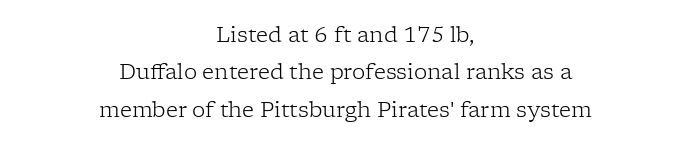
The image shows 21 px text type, upright; set centered, line spacing 1.78x, normal letter spacing, not underlined.
